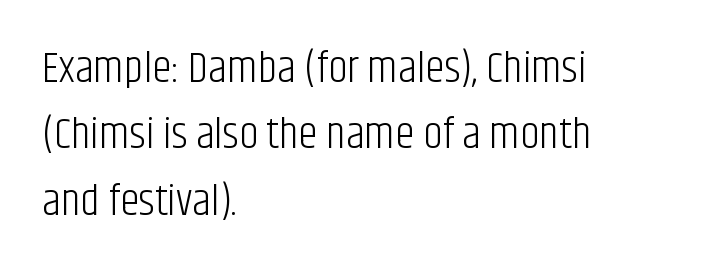
{"serif": "no", "italic": "no", "bold": "no", "weight": "light", "width": "condensed", "stroke_contrast": "low", "x_height": "large", "monospaced": "no", "underline": "no", "align": "left", "line_spacing": "normal", "line_spacing_ratio": 1.51, "letter_spacing": "normal", "letter_spacing_em": 0.0, "glyph_px": 44}
